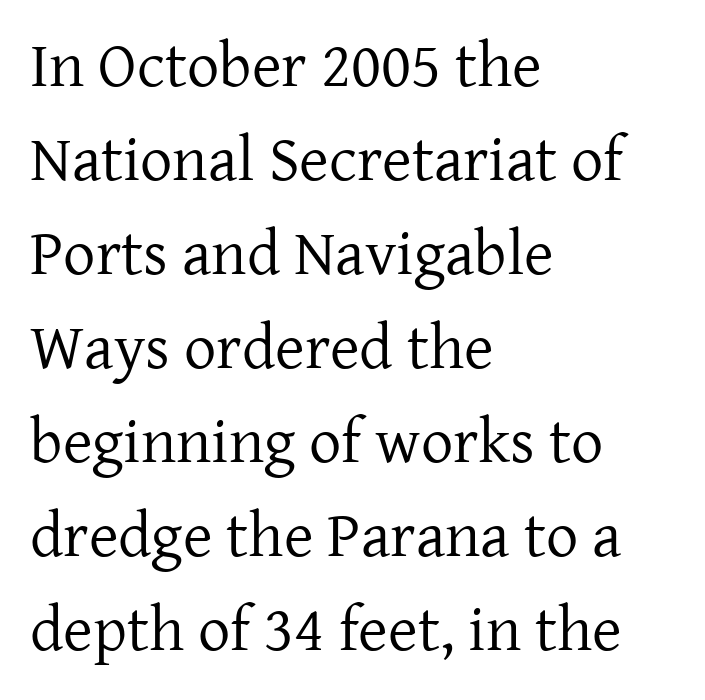
{"serif": "yes", "italic": "no", "bold": "no", "weight": "regular", "width": "normal", "stroke_contrast": "low", "x_height": "medium", "monospaced": "no", "underline": "no", "align": "left", "line_spacing": "normal", "line_spacing_ratio": 1.47, "letter_spacing": "normal", "letter_spacing_em": 0.0, "glyph_px": 64}
